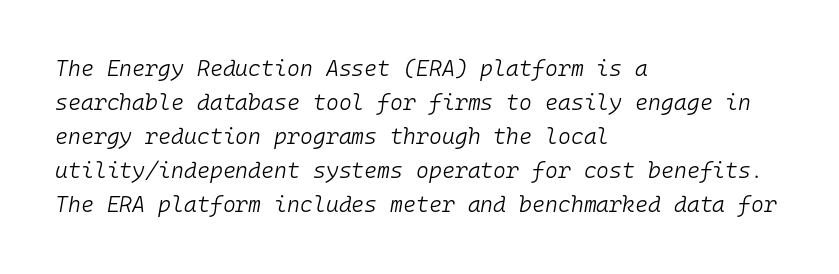
{"italic": "yes", "lean": "right", "slant_degrees": 10, "bold": "no", "underline": "no", "align": "left", "line_spacing": "normal", "line_spacing_ratio": 1.55, "letter_spacing": "normal", "letter_spacing_em": 0.0, "glyph_px": 22}
